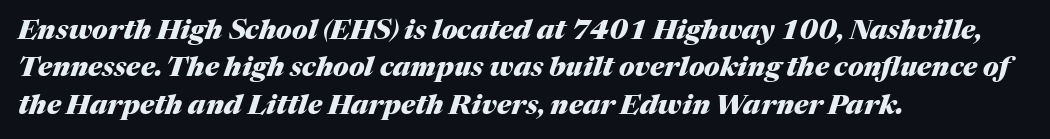
Every letter is thick-stroked: bold, no question. These lines sit exactly where default settings would place them. If you drew a ruler down the left edge, every line would touch it. Descenders are the only things crossing below the line.
